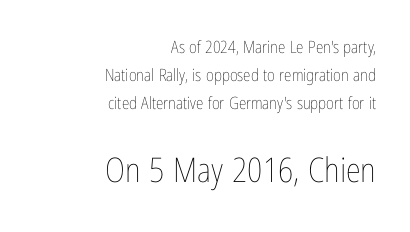
The rag falls on the left side of this text block. In terms of letterspacing, this is plain default setting. Each row of text sits above clean, open space. A typesetter would call this leading conventional body-copy spacing.
